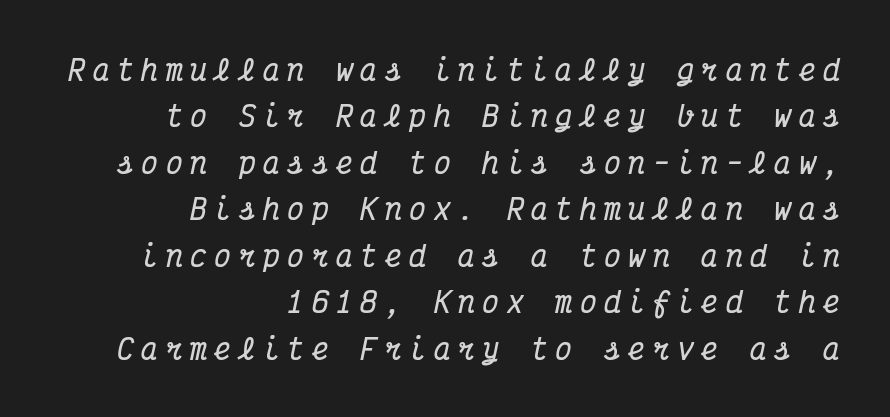
Q: Is the text bold? A: Yes.
Q: Is the text italic (slanted)? A: Yes, it leans right by about 12 degrees.
Q: Is the typeface a serif or a sans-serif typeface? A: Serif.
Q: Is the text underlined? A: No.
Q: How is the paragraph aligned? A: Right-aligned.
Q: Is the spacing between letters normal or unusually wide? A: Unusually wide.
Q: Is the spacing between lines tight, normal or loose? A: Normal.
Q: Width (condensed, normal, or wide)? A: Condensed.
Q: Stroke contrast? A: Medium.
Q: x-height? A: Medium.
Q: Monospaced? A: Yes.
